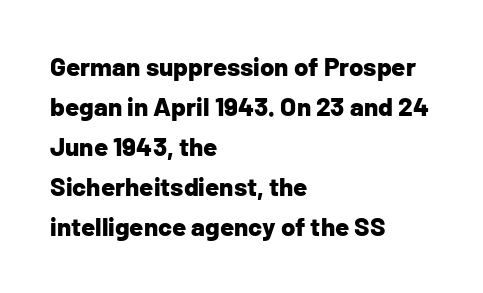
The image shows 26 px bold type, upright; set left-aligned, normal line spacing (1.54x), normal letter spacing, not underlined.
